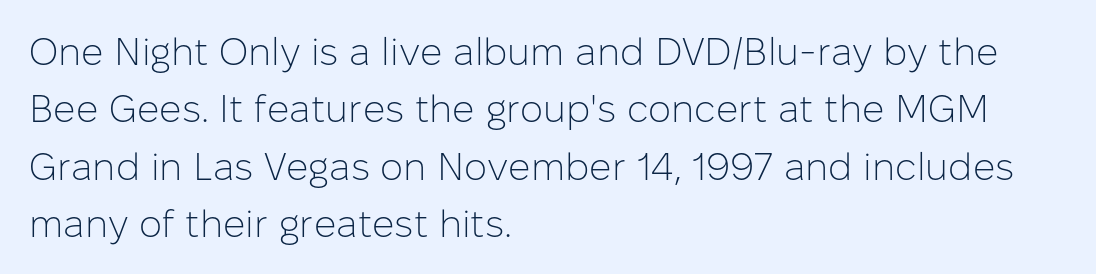
{"serif": "no", "italic": "no", "bold": "no", "weight": "light", "width": "normal", "stroke_contrast": "low", "x_height": "medium", "monospaced": "no", "underline": "no", "align": "left", "line_spacing": "normal", "line_spacing_ratio": 1.47, "letter_spacing": "normal", "letter_spacing_em": 0.0, "glyph_px": 39}
